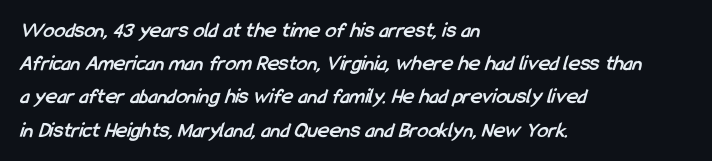
The image shows 22 px bold type; set left-aligned, normal line spacing (1.51x), normal letter spacing, not underlined.
